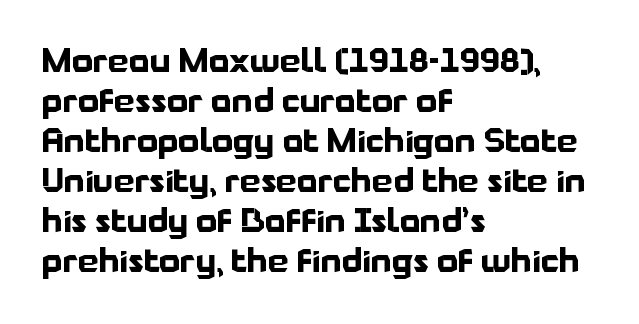
{"serif": "no", "italic": "no", "bold": "yes", "weight": "bold", "width": "normal", "stroke_contrast": "low", "x_height": "medium", "monospaced": "no", "underline": "no", "align": "left", "line_spacing_ratio": 1.21, "letter_spacing": "normal", "letter_spacing_em": 0.0, "glyph_px": 33}
